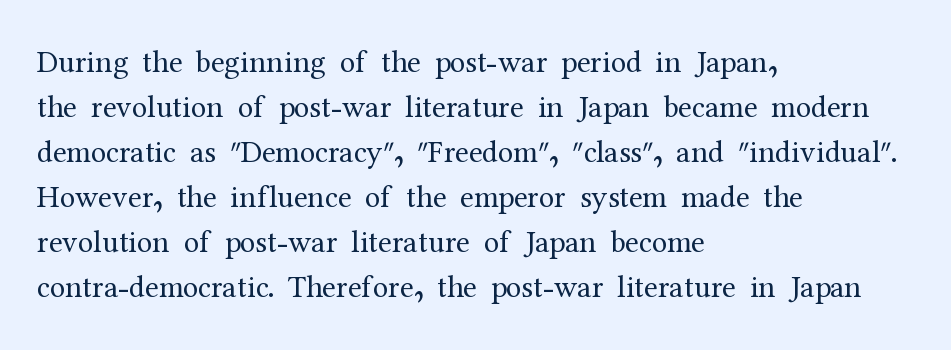
Q: Is the text bold? A: No.
Q: Is the text italic (slanted)? A: No, it is upright.
Q: Is the typeface a serif or a sans-serif typeface? A: Serif.
Q: Is the text underlined? A: No.
Q: How is the paragraph aligned? A: Left-aligned.
Q: Is the spacing between letters normal or unusually wide? A: Normal.
Q: Is the spacing between lines tight, normal or loose? A: Normal.
Q: Width (condensed, normal, or wide)? A: Normal.
Q: Stroke contrast? A: Medium.
Q: x-height? A: Medium.
Q: Monospaced? A: No.
